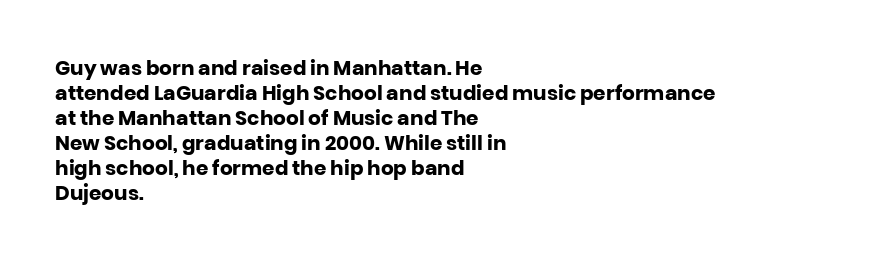
The baseline area is clear. Ordinary non-slanted type is in use. Look at the tracking — it's just the regular setting, nothing added. These lines carry a lot of weight — the face is fully bold.
